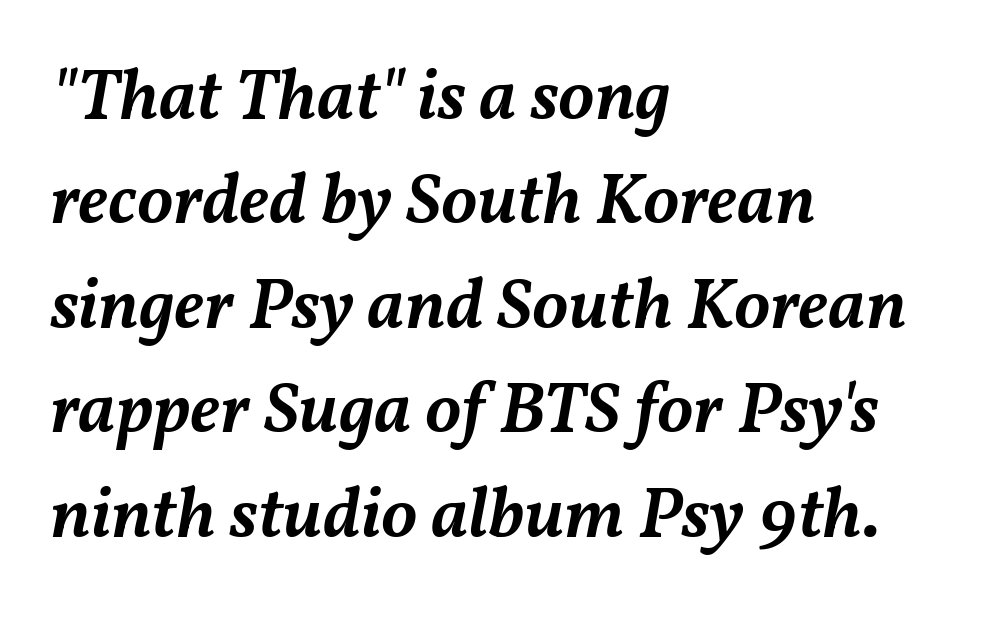
These lines are rendered in a variable-pitch font. The rendering anchors every line to the left-hand side. A bit beefed up — I'd call it semibold rather than bold. These lines keep a tight, regular rhythm from letter to letter. Bare-footed words on every line.
